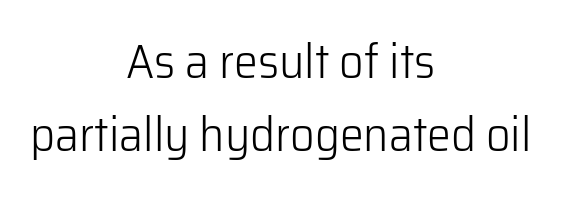
Compared with typical paragraphs, the rows here are spaced about the same. Is this a fixed-width face? No — the glyphs have proportional, varying widths. The characters display no serif detailing; their extremities are plain. Every character sits straight up, as roman type does. Neither beginnings nor endings align; midpoints do. Nobody drew a line under any word here.
